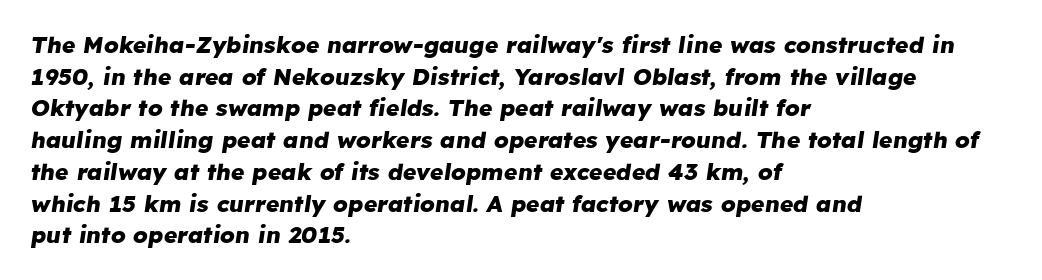
{"italic": "yes", "lean": "right", "slant_degrees": 8, "bold": "yes", "underline": "no", "align": "left", "line_spacing": "normal", "line_spacing_ratio": 1.38, "letter_spacing": "normal", "letter_spacing_em": 0.0, "glyph_px": 23}
